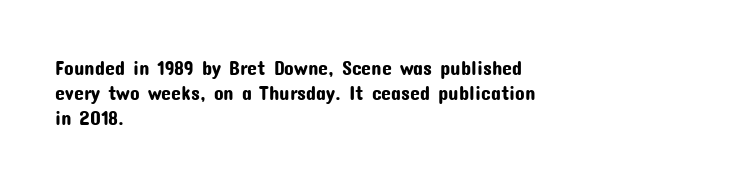
The image shows 20 px text type, upright; set left-aligned, line spacing 1.24x, normal letter spacing, not underlined.
